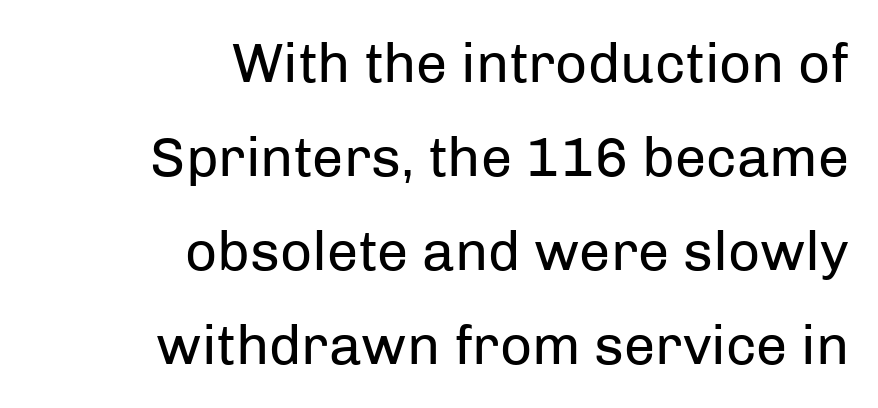
Q: Is the text bold? A: No.
Q: Is the text italic (slanted)? A: No, it is upright.
Q: Is the typeface a serif or a sans-serif typeface? A: Sans-serif.
Q: Is the text underlined? A: No.
Q: How is the paragraph aligned? A: Right-aligned.
Q: Is the spacing between letters normal or unusually wide? A: Normal.
Q: Is the spacing between lines tight, normal or loose? A: Normal.
Q: Width (condensed, normal, or wide)? A: Normal.
Q: Stroke contrast? A: Low.
Q: x-height? A: Medium.
Q: Monospaced? A: No.
